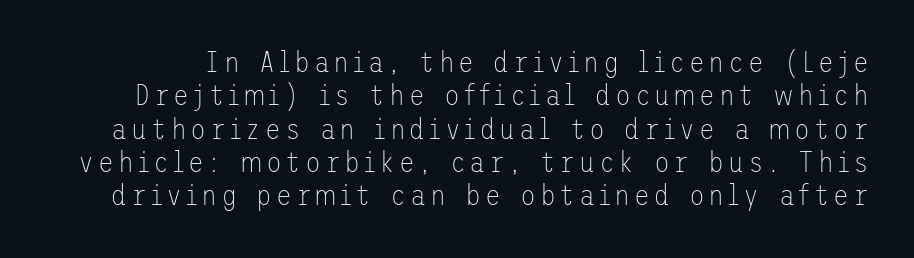
Q: Is the text bold? A: No.
Q: Is the text italic (slanted)? A: No, it is upright.
Q: Is the typeface a serif or a sans-serif typeface? A: Sans-serif.
Q: Is the text underlined? A: No.
Q: Is the spacing between lines tight, normal or loose? A: Tight.
Q: Width (condensed, normal, or wide)? A: Normal.
Q: Stroke contrast? A: Low.
Q: x-height? A: Medium.
